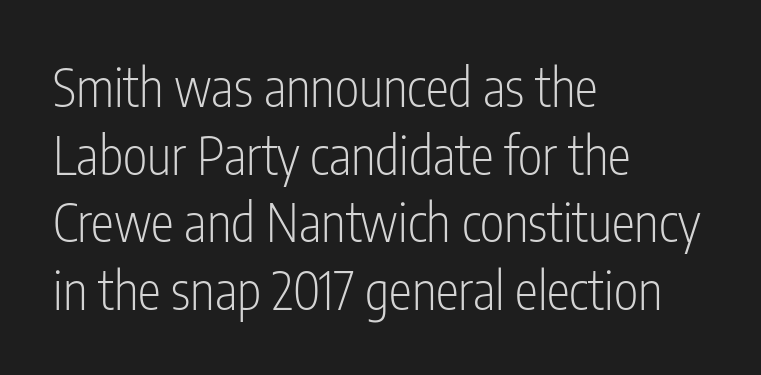
{"serif": "no", "italic": "no", "bold": "no", "weight": "light", "width": "condensed", "stroke_contrast": "low", "x_height": "medium", "monospaced": "no", "underline": "no", "align": "left", "line_spacing": "normal", "line_spacing_ratio": 1.3, "letter_spacing": "normal", "letter_spacing_em": 0.0, "glyph_px": 52}
